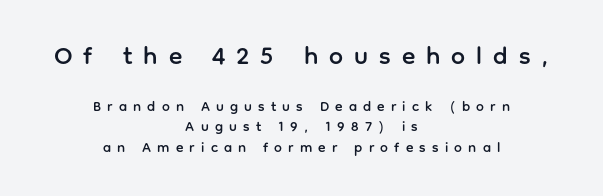
{"italic": "no", "underline": "no", "align": "center", "line_spacing": "normal", "line_spacing_ratio": 1.47, "letter_spacing": "wide", "letter_spacing_em": 0.44, "larger_block": "first", "size_ratio": 1.79, "glyph_px": 25}
